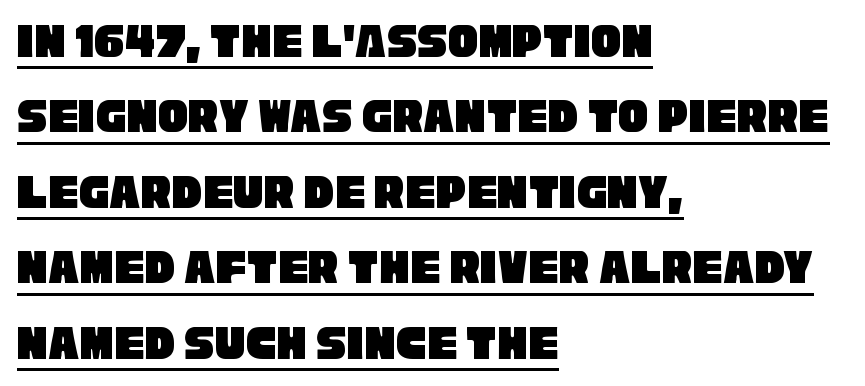
{"serif": "no", "width": "condensed", "stroke_contrast": "low", "x_height": "large", "monospaced": "no", "underline": "yes", "align": "left", "line_spacing": "normal", "line_spacing_ratio": 1.51, "letter_spacing": "normal", "letter_spacing_em": 0.0, "glyph_px": 50}
